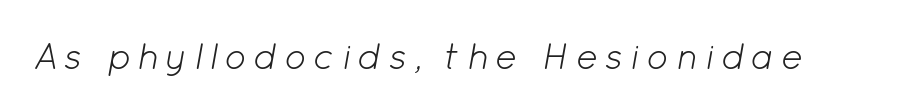
{"italic": "yes", "lean": "right", "slant_degrees": 12, "bold": "no", "weight": "light", "width": "normal", "stroke_contrast": "low", "x_height": "medium", "monospaced": "no", "underline": "no", "glyph_px": 37}
